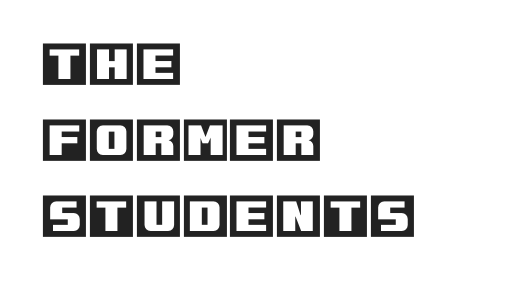
The designer left line spacing at the default. The tracking reads as untouched default to a designer's eye. The letters stand straight up with perfectly vertical stems. Line starts are locked; line ends wander. Clear beneath every line of the passage.
